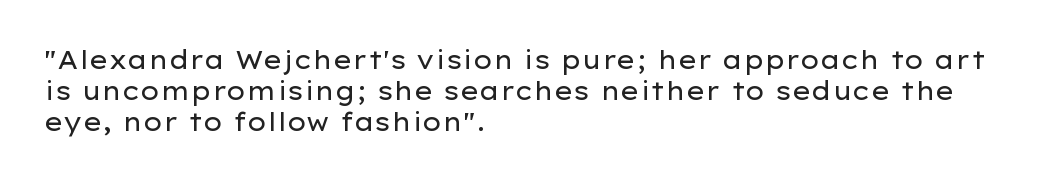
Q: Is the text bold? A: No.
Q: Is the text italic (slanted)? A: No, it is upright.
Q: Is the text underlined? A: No.
Q: How is the paragraph aligned? A: Left-aligned.
Q: Is the spacing between letters normal or unusually wide? A: Normal.
Q: Is the spacing between lines tight, normal or loose? A: Normal.
